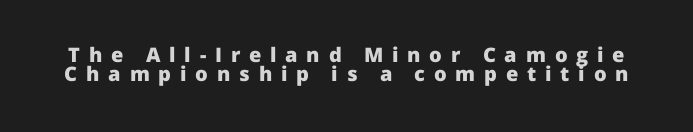
The image shows 20 px bold type, upright; set tight line spacing (0.96x), unusually wide letter spacing (+0.44 em), not underlined.
